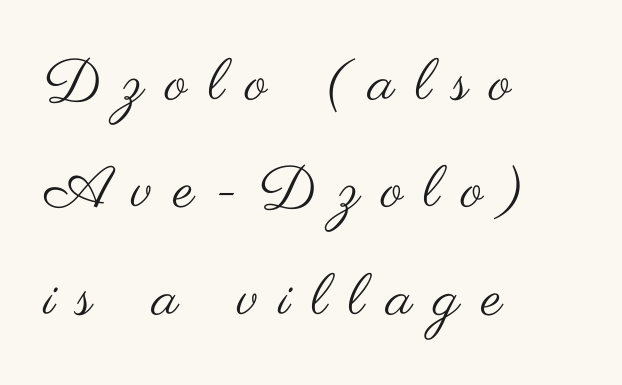
{"serif": "no", "bold": "no", "weight": "regular", "width": "wide", "stroke_contrast": "medium", "x_height": "small", "monospaced": "no", "underline": "no", "align": "left", "line_spacing_ratio": 1.85, "letter_spacing": "wide", "letter_spacing_em": 0.37, "glyph_px": 58}
